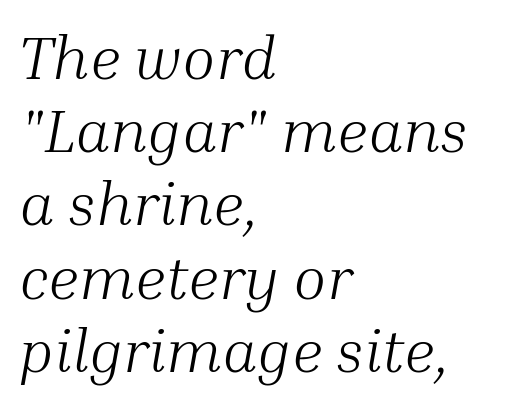
{"serif": "yes", "italic": "yes", "lean": "right", "slant_degrees": 10, "bold": "no", "weight": "light", "width": "normal", "stroke_contrast": "medium", "x_height": "medium", "monospaced": "no", "underline": "no", "align": "left", "line_spacing_ratio": 1.2, "letter_spacing": "normal", "letter_spacing_em": 0.0, "glyph_px": 61}
